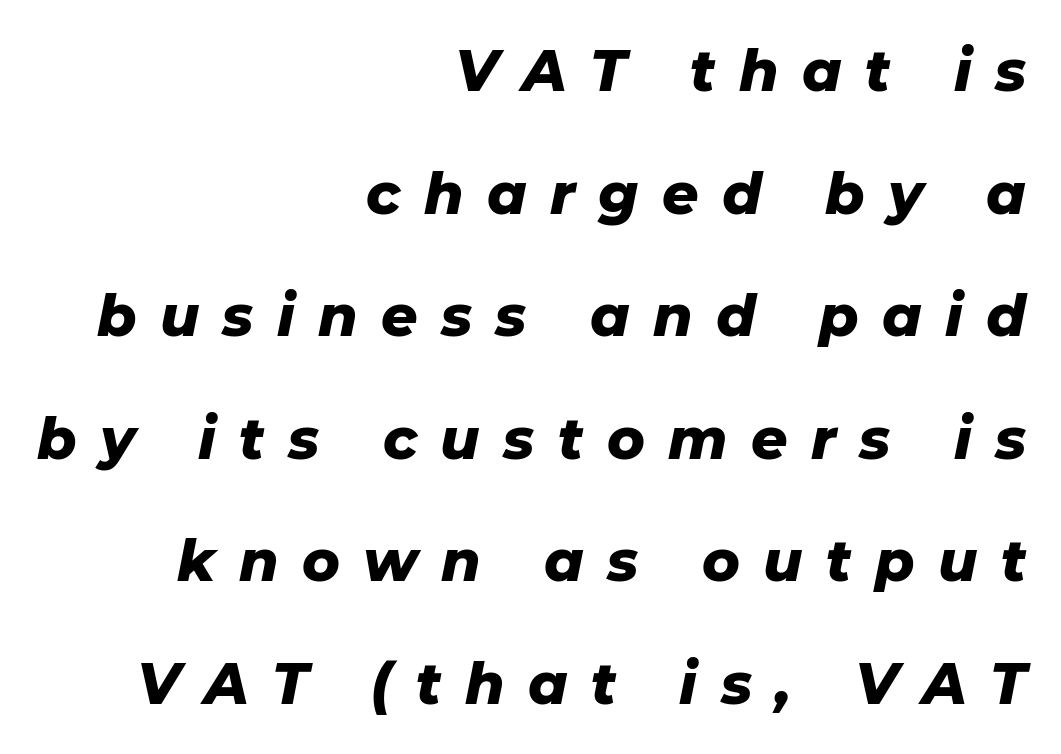
Q: Is the text bold? A: Yes.
Q: Is the text italic (slanted)? A: Yes, it leans right by about 11 degrees.
Q: Is the text underlined? A: No.
Q: How is the paragraph aligned? A: Right-aligned.
Q: Is the spacing between letters normal or unusually wide? A: Unusually wide.
Q: Is the spacing between lines tight, normal or loose? A: Loose.
Q: Width (condensed, normal, or wide)? A: Normal.
Q: Stroke contrast? A: Low.
Q: x-height? A: Medium.
Q: Monospaced? A: No.
